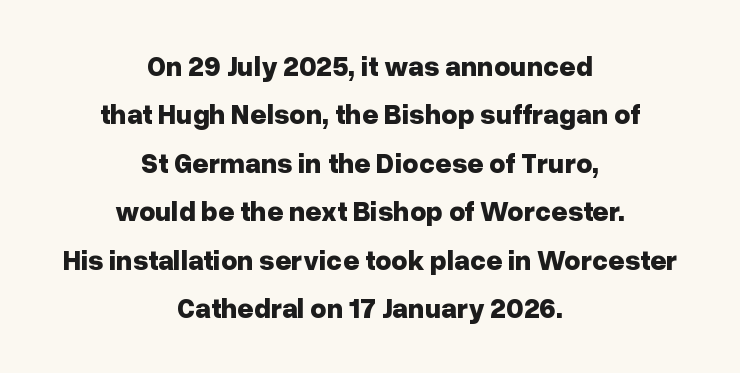
Q: Is the text bold? A: Yes.
Q: Is the text italic (slanted)? A: No, it is upright.
Q: Is the typeface a serif or a sans-serif typeface? A: Sans-serif.
Q: Is the text underlined? A: No.
Q: How is the paragraph aligned? A: Centered.
Q: Is the spacing between letters normal or unusually wide? A: Normal.
Q: Width (condensed, normal, or wide)? A: Normal.
Q: Stroke contrast? A: Low.
Q: x-height? A: Medium.
Q: Monospaced? A: No.
